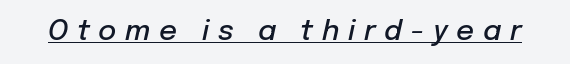
The letters are semibold — heavier than regular but short of a full bold. Compared with typical body copy, the letter spacing here is much looser. Decoration check: the copy is underlined. Every character sits at an angle, as italics do. The face used here is proportionally spaced, like ordinary book or web type.
